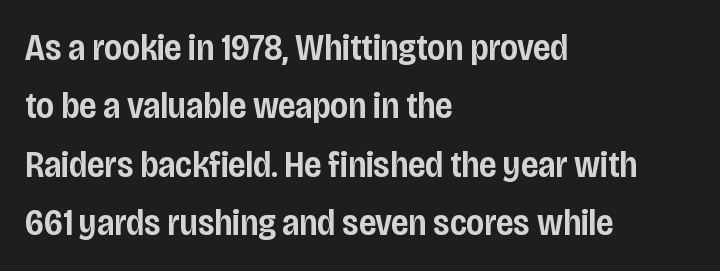
The image shows 37 px semibold, condensed sans-serif type, upright; set left-aligned, normal line spacing (1.58x), normal letter spacing, not underlined; low stroke contrast and a large x-height.
